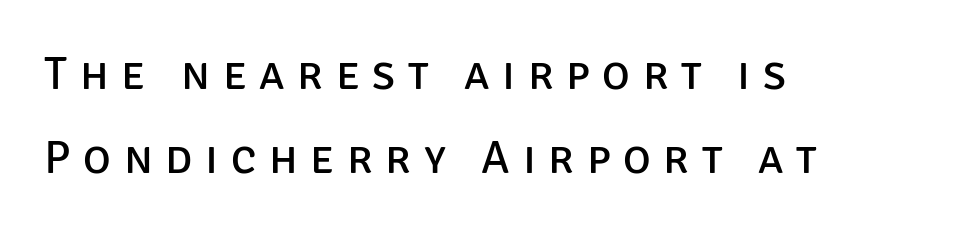
{"serif": "no", "italic": "no", "bold": "no", "weight": "regular", "width": "normal", "stroke_contrast": "low", "x_height": "large", "monospaced": "no", "underline": "no", "align": "left", "line_spacing_ratio": 1.79, "letter_spacing": "wide", "letter_spacing_em": 0.27, "glyph_px": 47}
